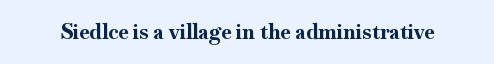
{"italic": "no", "bold": "yes", "underline": "no", "letter_spacing": "normal", "letter_spacing_em": 0.0, "glyph_px": 21}
